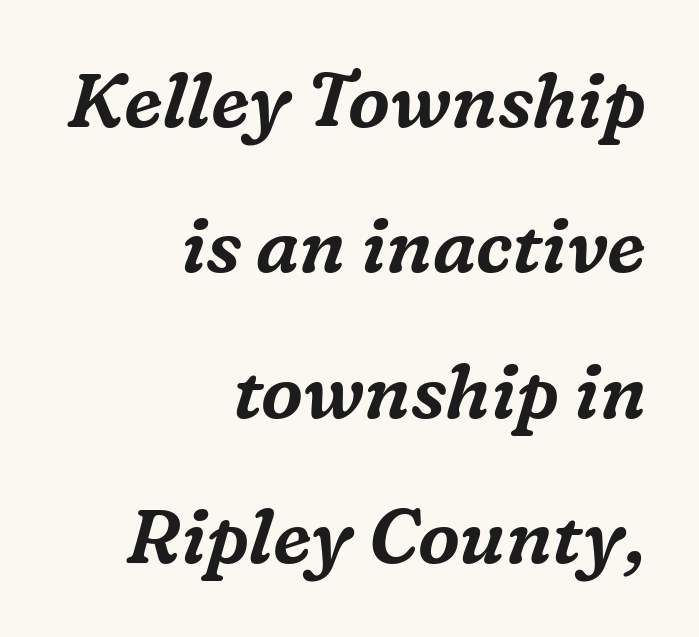
Q: Is the text italic (slanted)? A: Yes, it leans right by about 16 degrees.
Q: Is the typeface a serif or a sans-serif typeface? A: Serif.
Q: Is the text underlined? A: No.
Q: How is the paragraph aligned? A: Right-aligned.
Q: Is the spacing between letters normal or unusually wide? A: Normal.
Q: Is the spacing between lines tight, normal or loose? A: Loose.
Q: Width (condensed, normal, or wide)? A: Normal.
Q: Stroke contrast? A: Medium.
Q: x-height? A: Medium.
Q: Monospaced? A: No.
